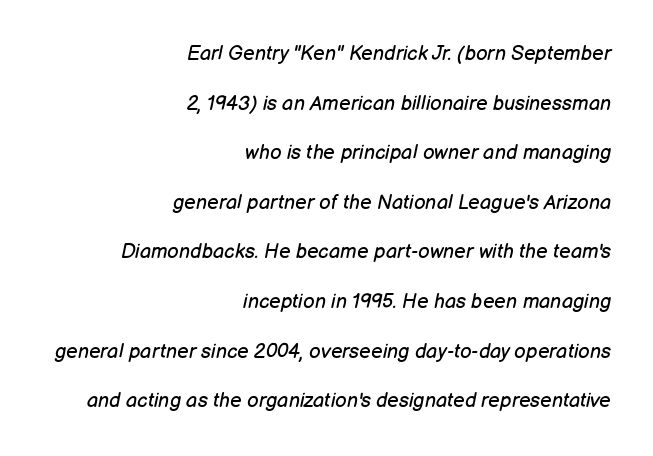
Compared with typical body copy, the letter spacing here is the same. These lines were composed using italics. The foot of each line stays bare and open. No heavy texture on the line: the type isn't bold.
